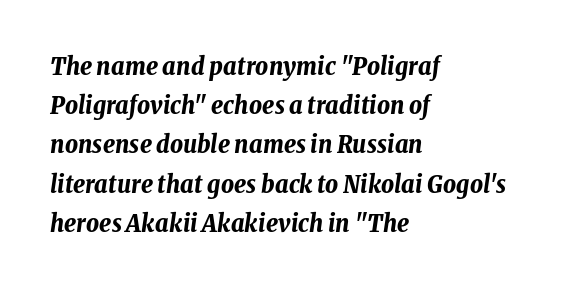
Q: Is the text bold? A: Yes.
Q: Is the text italic (slanted)? A: Yes, it leans right by about 8 degrees.
Q: Is the text underlined? A: No.
Q: How is the paragraph aligned? A: Left-aligned.
Q: Is the spacing between letters normal or unusually wide? A: Normal.
Q: Is the spacing between lines tight, normal or loose? A: Normal.
